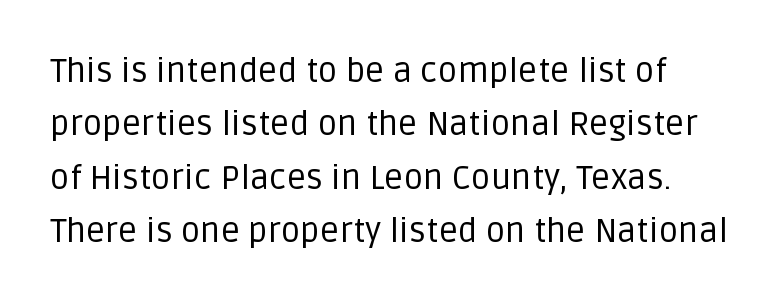
The image shows 34 px regular-weight sans-serif type, upright; set normal line spacing (1.57x), normal letter spacing, not underlined; low stroke contrast and a large x-height.
